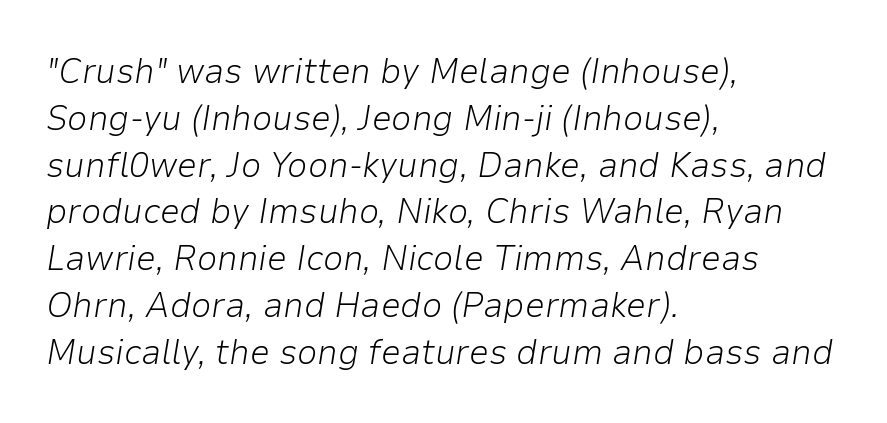
The image shows 36 px light type, italic (leaning right); set left-aligned, normal line spacing (1.3x), normal letter spacing, not underlined; low stroke contrast and a medium x-height.
